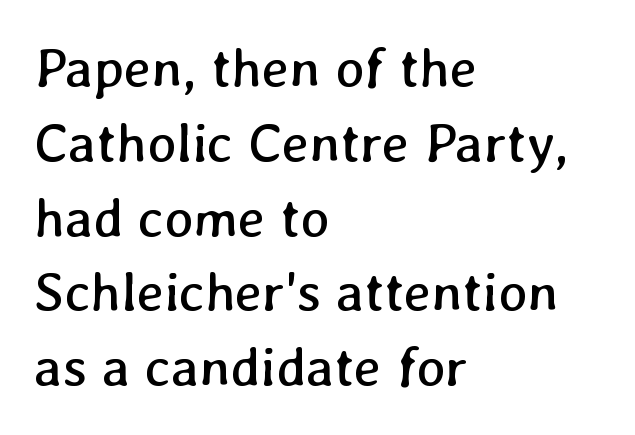
The image shows 55 px regular-weight type; set left-aligned, normal line spacing (1.36x), normal letter spacing, not underlined; low stroke contrast and a medium x-height.
